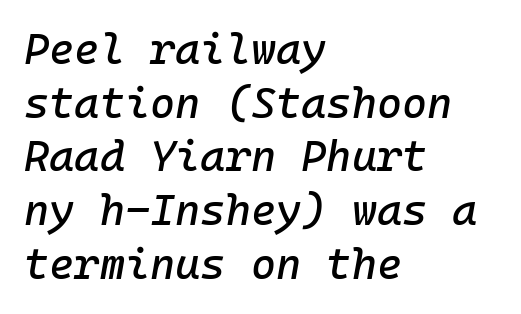
{"italic": "yes", "lean": "right", "slant_degrees": 10, "width": "normal", "stroke_contrast": "low", "x_height": "medium", "monospaced": "yes", "underline": "no", "align": "left", "line_spacing": "normal", "line_spacing_ratio": 1.25, "letter_spacing": "normal", "letter_spacing_em": 0.0, "glyph_px": 43}
